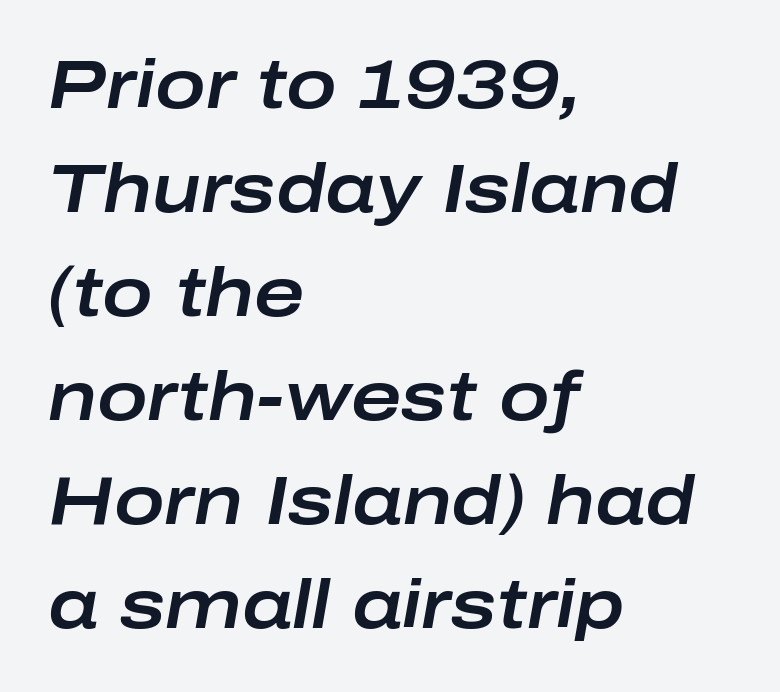
The image shows 68 px wide type, italic (leaning right); set left-aligned, normal line spacing (1.53x), normal letter spacing, not underlined; low stroke contrast and a medium x-height.
